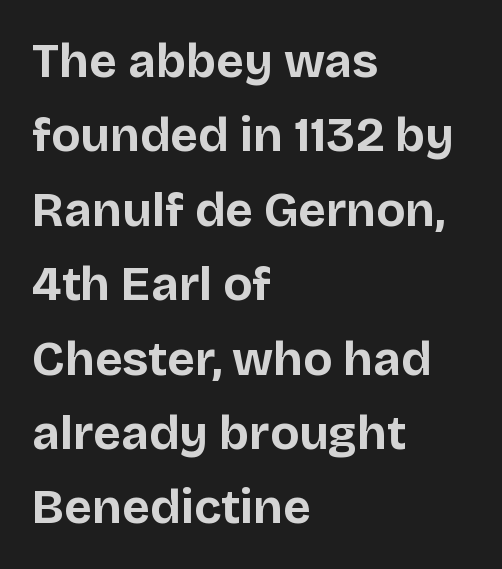
{"serif": "no", "italic": "no", "bold": "yes", "weight": "bold", "width": "normal", "stroke_contrast": "low", "x_height": "large", "monospaced": "no", "underline": "no", "align": "left", "line_spacing": "normal", "line_spacing_ratio": 1.55, "letter_spacing": "normal", "letter_spacing_em": 0.0, "glyph_px": 48}
